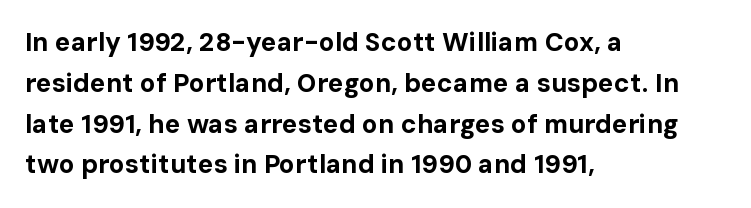
Q: Is the text bold? A: Yes.
Q: Is the text italic (slanted)? A: No, it is upright.
Q: Is the text underlined? A: No.
Q: How is the paragraph aligned? A: Left-aligned.
Q: Is the spacing between letters normal or unusually wide? A: Normal.
Q: Is the spacing between lines tight, normal or loose? A: Normal.
